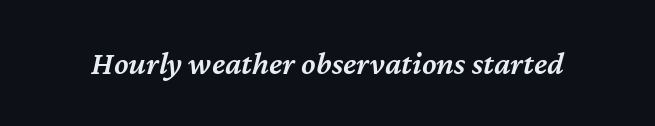
The image shows 33 px semibold type, italic (leaning right); set normal letter spacing, not underlined; medium stroke contrast and a medium x-height.
